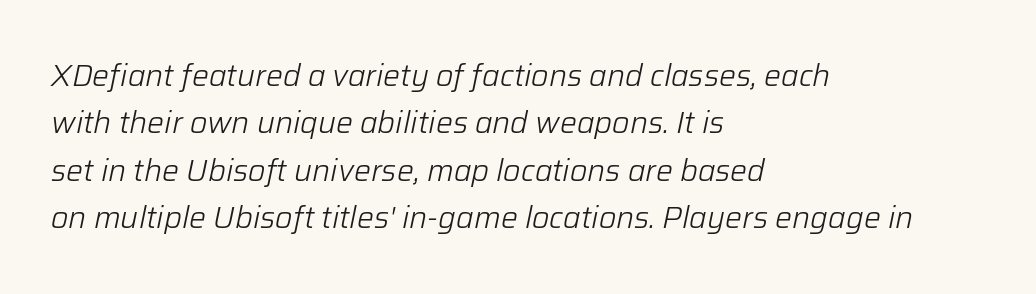
Q: Is the text bold? A: No.
Q: Is the text italic (slanted)? A: Yes, it leans right by about 12 degrees.
Q: Is the text underlined? A: No.
Q: How is the paragraph aligned? A: Left-aligned.
Q: Is the spacing between letters normal or unusually wide? A: Normal.
Q: Is the spacing between lines tight, normal or loose? A: Normal.
Q: Width (condensed, normal, or wide)? A: Normal.
Q: Stroke contrast? A: Low.
Q: x-height? A: Medium.
Q: Monospaced? A: No.
